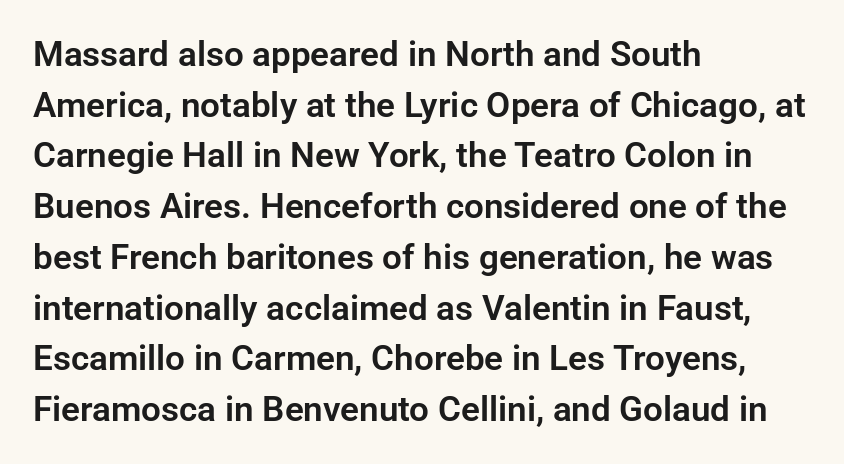
{"serif": "no", "italic": "no", "width": "normal", "stroke_contrast": "low", "x_height": "medium", "monospaced": "no", "underline": "no", "align": "left", "line_spacing": "normal", "line_spacing_ratio": 1.45, "letter_spacing": "normal", "letter_spacing_em": 0.0, "glyph_px": 35}
